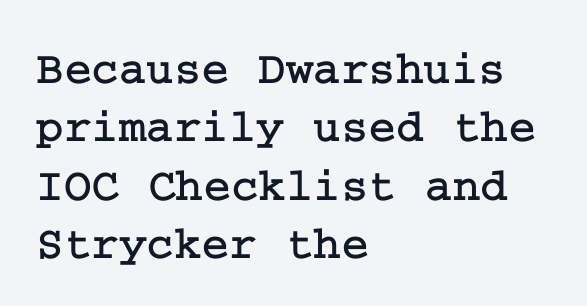
The image shows 47 px serif type, upright; set left-aligned, line spacing 1.24x, normal letter spacing, not underlined; low stroke contrast and a medium x-height.
